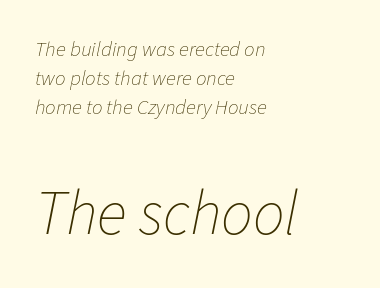
Q: Is the text bold? A: No.
Q: Is the text italic (slanted)? A: Yes, it leans right by about 11 degrees.
Q: Is the text underlined? A: No.
Q: How is the paragraph aligned? A: Left-aligned.
Q: Is the spacing between letters normal or unusually wide? A: Normal.
Q: Is the spacing between lines tight, normal or loose? A: Normal.
Q: Which block of text is set in a larger size, the first (top) or the second (bottom)? A: The second (bottom) one.
Q: Width (condensed, normal, or wide)? A: Normal.
Q: Stroke contrast? A: Low.
Q: x-height? A: Medium.
Q: Monospaced? A: No.
